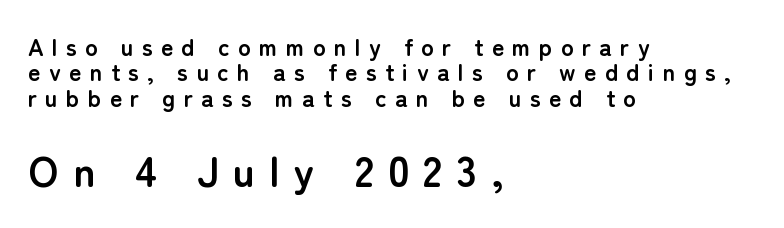
The image shows 42 px semibold sans-serif type, upright; set left-aligned, tight line spacing (1.06x), unusually wide letter spacing (+0.34 em), not underlined; the second (bottom) block is 1.75x larger; low stroke contrast and a medium x-height.
